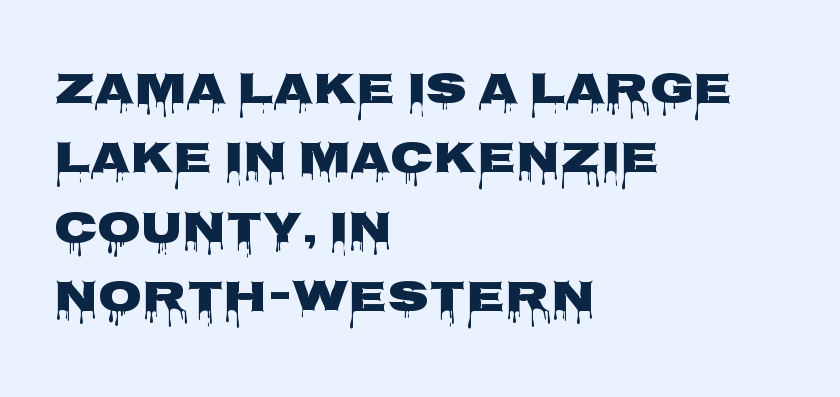
The image shows 45 px heavy, wide sans-serif type, upright; set left-aligned, normal line spacing (1.54x), normal letter spacing, not underlined; low stroke contrast and a large x-height.
